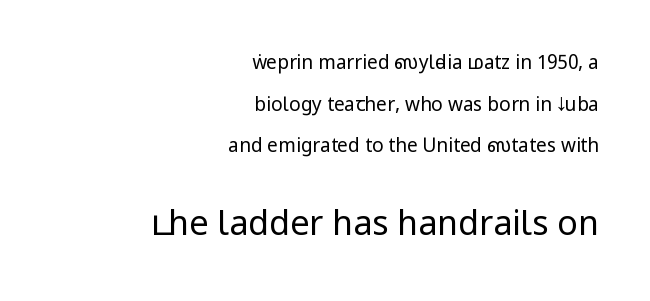
The image shows 34 px regular-weight, condensed sans-serif type, upright; set right-aligned, loose line spacing (2.19x), normal letter spacing, not underlined; the second (bottom) block is 1.79x larger; low stroke contrast and a large x-height.
